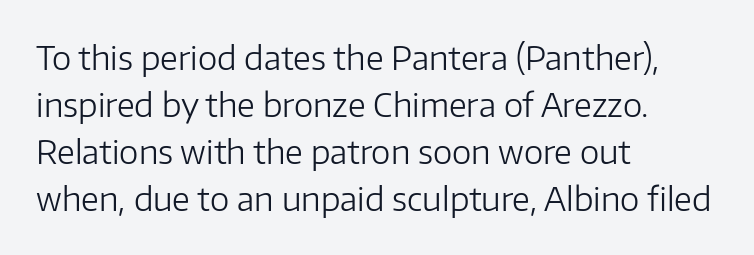
{"serif": "no", "italic": "no", "bold": "no", "weight": "light", "width": "normal", "stroke_contrast": "low", "x_height": "medium", "monospaced": "no", "underline": "no", "align": "left", "line_spacing": "normal", "line_spacing_ratio": 1.42, "letter_spacing": "normal", "letter_spacing_em": 0.0, "glyph_px": 33}
